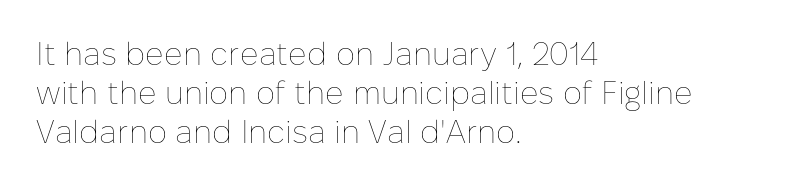
{"italic": "no", "bold": "no", "weight": "thin", "width": "normal", "stroke_contrast": "low", "x_height": "medium", "monospaced": "no", "underline": "no", "align": "left", "line_spacing_ratio": 1.22, "letter_spacing": "normal", "letter_spacing_em": 0.0, "glyph_px": 32}
